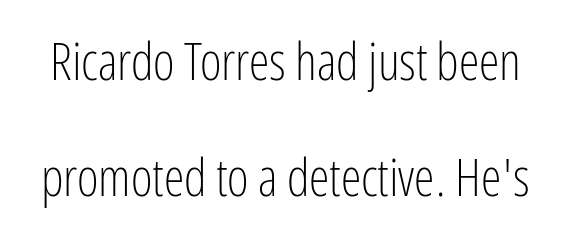
Heaviness? Minimal to ordinary, like unemphasized prose. Leading is clearly above the norm, producing a sparse column. The designer went with a sans here, leaving each stem footless. The letters stand upright; this is a roman face. Proportional: the letters do not fall into vertical columns.
